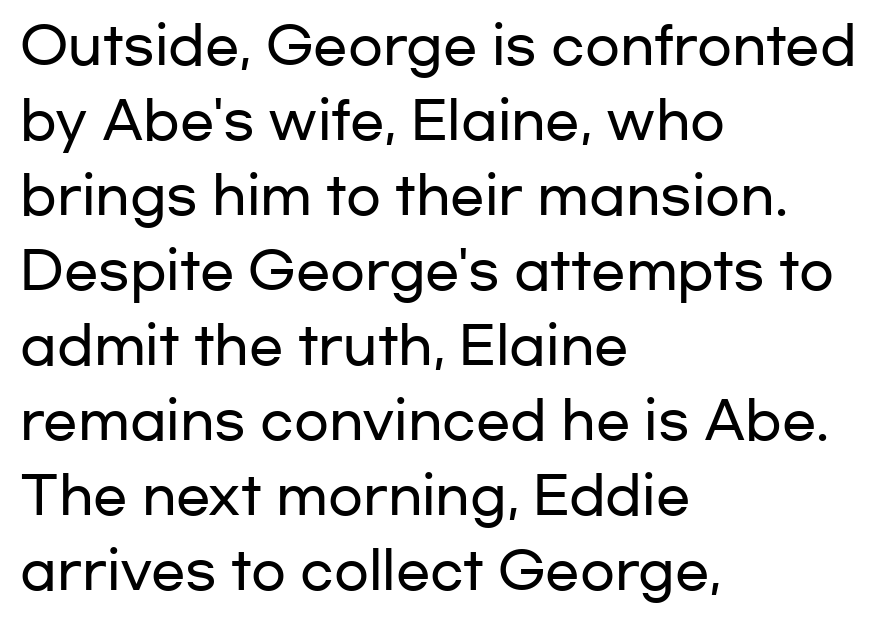
{"serif": "no", "italic": "no", "width": "wide", "stroke_contrast": "low", "x_height": "medium", "monospaced": "no", "underline": "no", "align": "left", "line_spacing": "normal", "line_spacing_ratio": 1.47, "letter_spacing": "normal", "letter_spacing_em": 0.0, "glyph_px": 51}
